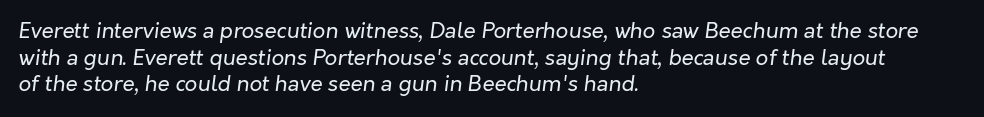
Q: Is the text bold? A: No.
Q: Is the text italic (slanted)? A: Yes, it leans right by about 7 degrees.
Q: Is the text underlined? A: No.
Q: How is the paragraph aligned? A: Left-aligned.
Q: Is the spacing between letters normal or unusually wide? A: Normal.
